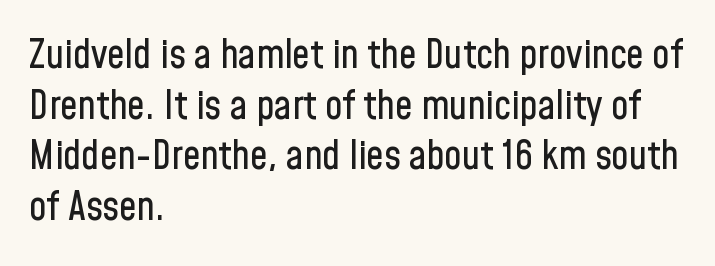
Q: Is the text italic (slanted)? A: No, it is upright.
Q: Is the typeface a serif or a sans-serif typeface? A: Sans-serif.
Q: Is the text underlined? A: No.
Q: How is the paragraph aligned? A: Left-aligned.
Q: Is the spacing between letters normal or unusually wide? A: Normal.
Q: Is the spacing between lines tight, normal or loose? A: Normal.
Q: Width (condensed, normal, or wide)? A: Condensed.
Q: Stroke contrast? A: Low.
Q: x-height? A: Medium.
Q: Monospaced? A: No.
